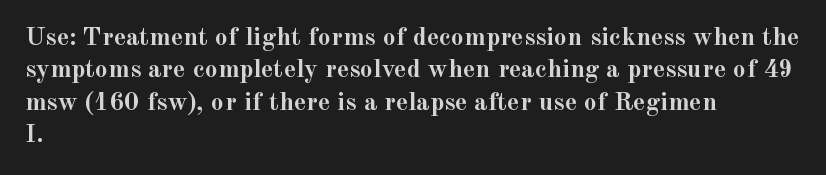
{"italic": "no", "bold": "yes", "underline": "no", "align": "left", "line_spacing": "normal", "line_spacing_ratio": 1.25, "letter_spacing": "normal", "letter_spacing_em": 0.0, "glyph_px": 26}
